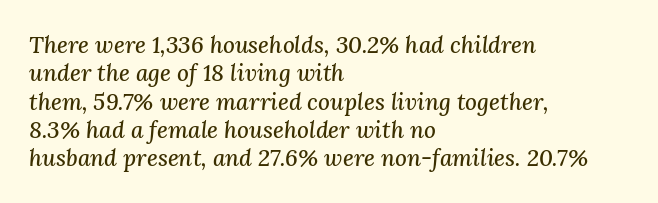
The image shows 23 px text type, italic (leaning right); set left-aligned, line spacing 1.23x, normal letter spacing, not underlined.
